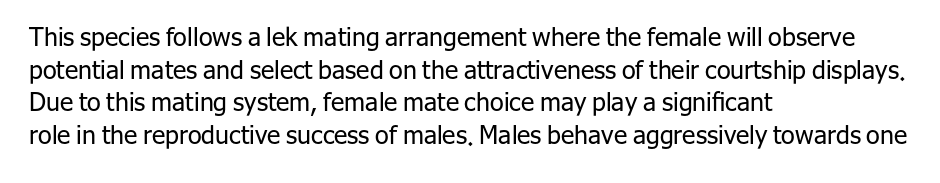
Q: Is the text bold? A: No.
Q: Is the text italic (slanted)? A: No, it is upright.
Q: Is the text underlined? A: No.
Q: How is the paragraph aligned? A: Left-aligned.
Q: Is the spacing between letters normal or unusually wide? A: Normal.
Q: Is the spacing between lines tight, normal or loose? A: Normal.
